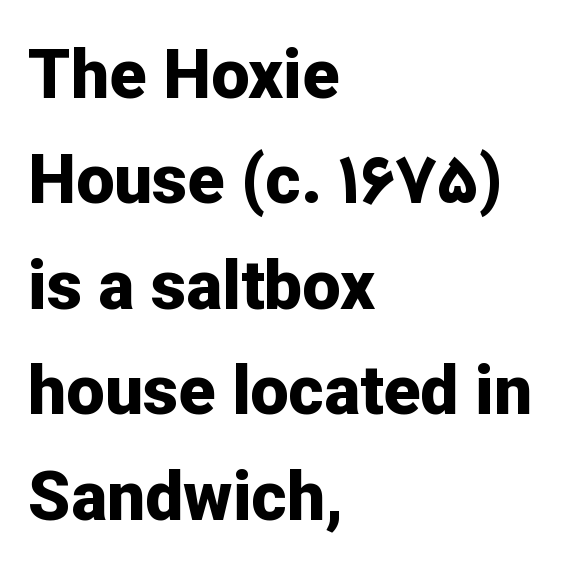
Q: Is the text bold? A: Yes.
Q: Is the text italic (slanted)? A: No, it is upright.
Q: Is the typeface a serif or a sans-serif typeface? A: Sans-serif.
Q: Is the text underlined? A: No.
Q: How is the paragraph aligned? A: Left-aligned.
Q: Is the spacing between letters normal or unusually wide? A: Normal.
Q: Is the spacing between lines tight, normal or loose? A: Normal.
Q: Width (condensed, normal, or wide)? A: Normal.
Q: Stroke contrast? A: Low.
Q: x-height? A: Medium.
Q: Monospaced? A: No.
